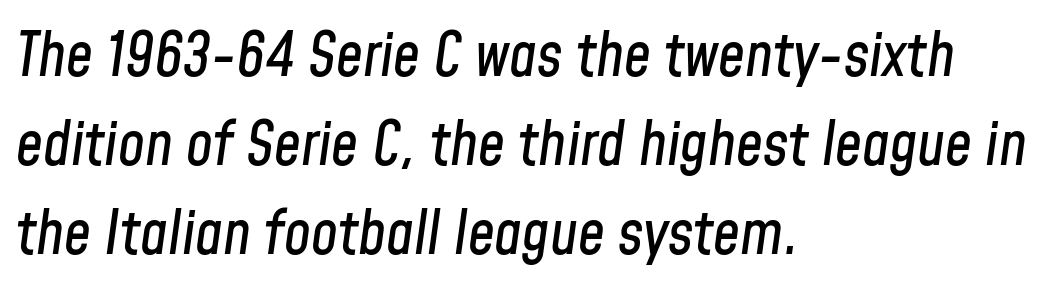
The horizontal fit of the characters is conventional and even. Typeset ragged right — the left edge is the straight one. Honestly, the row spacing looks completely unremarkable. Underline: absent. Looking at the ascenders, they clearly lean.
